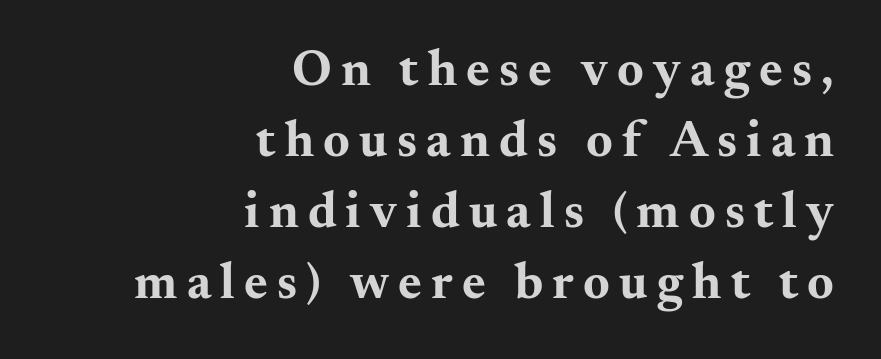
Varying glyph widths throughout — classic text-font behaviour. Yep, those are serifs on the letters. Tall strokes in this sample are plumb rather than angled. What's the leading like? Ordinary, nothing unusual.
